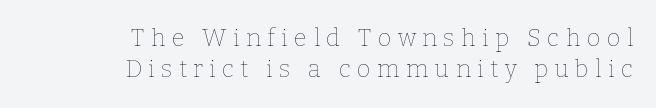
The image shows 24 px text type, upright; set right-aligned, normal line spacing (1.31x), unusually wide letter spacing (+0.26 em), not underlined.
